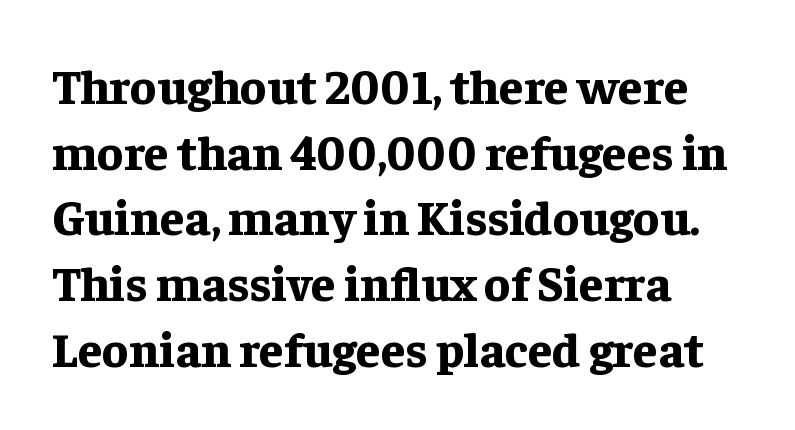
Q: Is the text bold? A: Yes.
Q: Is the text italic (slanted)? A: No, it is upright.
Q: Is the typeface a serif or a sans-serif typeface? A: Serif.
Q: Is the text underlined? A: No.
Q: How is the paragraph aligned? A: Left-aligned.
Q: Is the spacing between letters normal or unusually wide? A: Normal.
Q: Is the spacing between lines tight, normal or loose? A: Normal.
Q: Width (condensed, normal, or wide)? A: Normal.
Q: Stroke contrast? A: Low.
Q: x-height? A: Medium.
Q: Monospaced? A: No.
